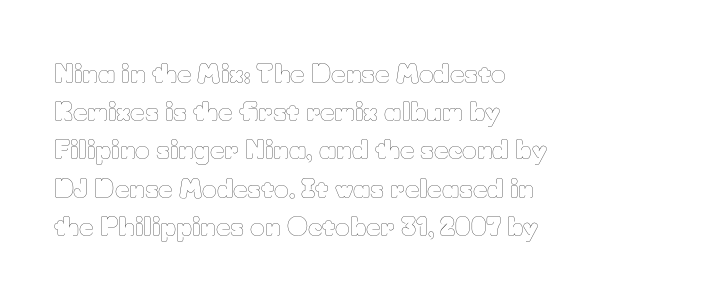
The image shows 25 px text type, upright; set left-aligned, normal line spacing (1.53x), normal letter spacing, not underlined.
